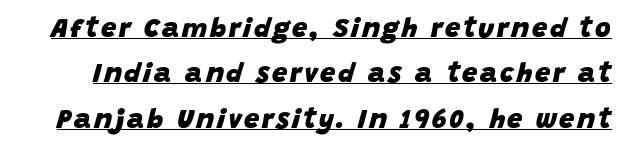
The image shows 27 px bold type, italic (leaning right); set normal line spacing (1.68x), underlined.
